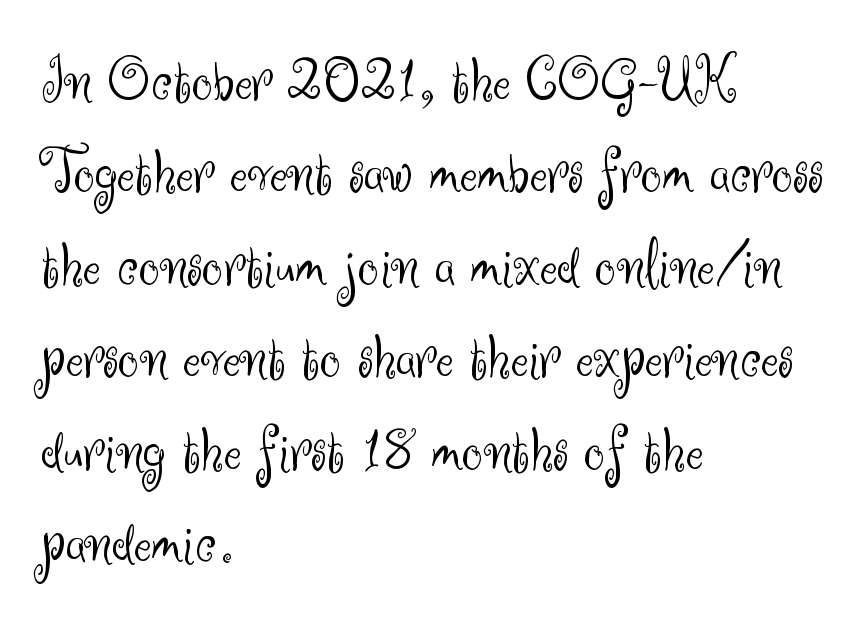
Nobody drew a line under any word here. Here the glyphs are tracked normally, forming tight word shapes. The leading is moderate, giving the passage an even texture. Serif or sans? Sans — the stroke terminals are bare.
